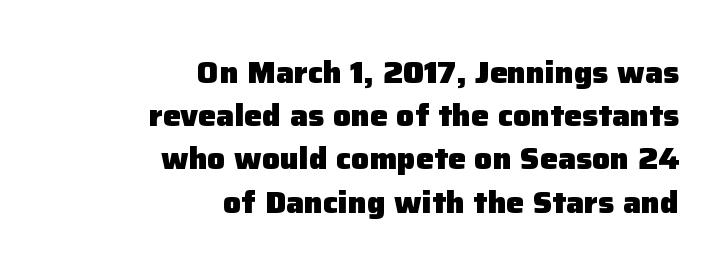
{"serif": "no", "italic": "no", "bold": "yes", "weight": "heavy", "width": "normal", "stroke_contrast": "low", "x_height": "medium", "monospaced": "no", "underline": "no", "align": "right", "line_spacing": "normal", "line_spacing_ratio": 1.44, "letter_spacing": "normal", "letter_spacing_em": 0.0, "glyph_px": 30}
